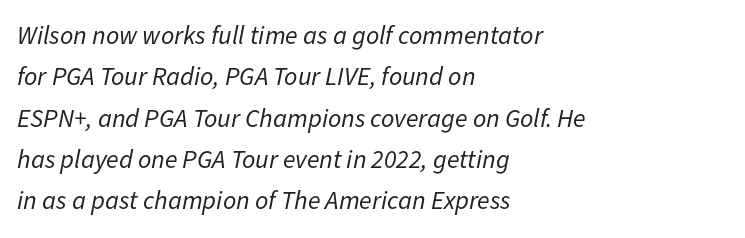
Type without underlining. Every row of glyphs begins at an identical x-position on the left. Regarding leading, the lines here are spaced in the standard way. This is oblique type, the kind used for emphasis or titles.
